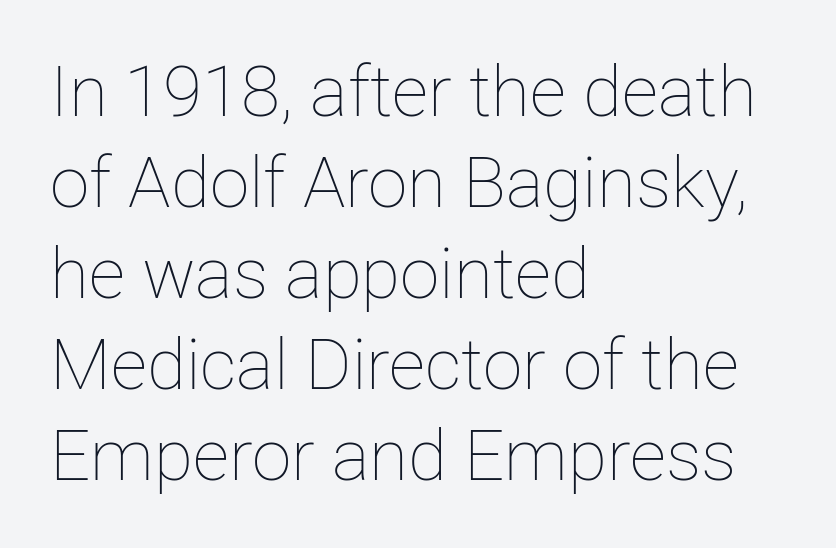
The image shows 71 px thin type, upright; set left-aligned, normal line spacing (1.28x), normal letter spacing, not underlined; low stroke contrast and a medium x-height.
